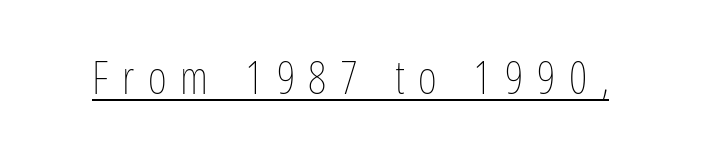
The image shows 46 px thin, condensed type, upright; set unusually wide letter spacing (+0.3 em), underlined; low stroke contrast and a medium x-height.
